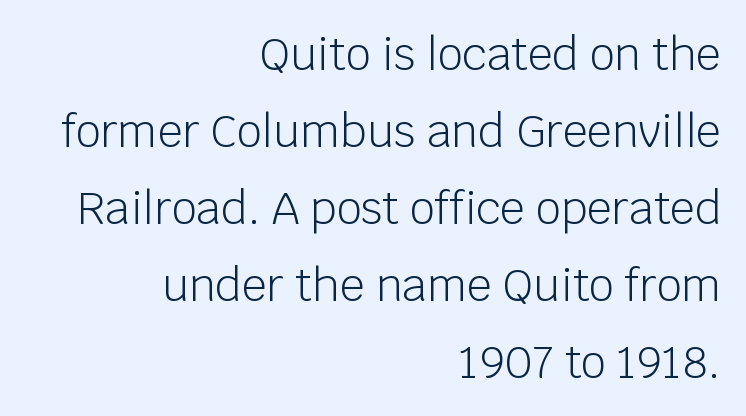
{"serif": "no", "italic": "no", "bold": "no", "weight": "light", "width": "normal", "stroke_contrast": "low", "x_height": "large", "monospaced": "no", "underline": "no", "align": "right", "line_spacing_ratio": 1.75, "letter_spacing": "normal", "letter_spacing_em": 0.0, "glyph_px": 44}
